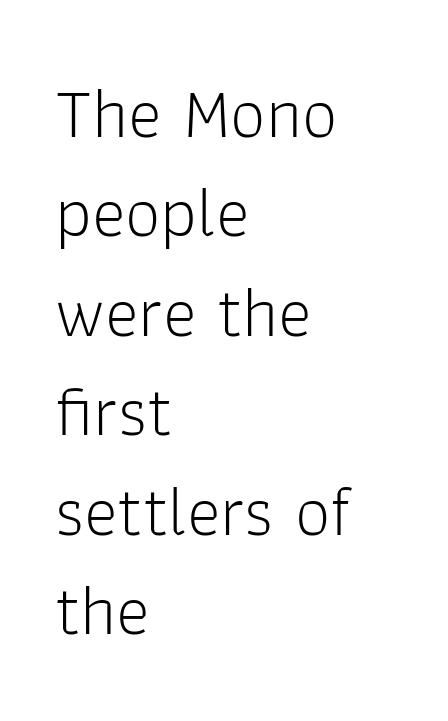
Q: Is the text bold? A: No.
Q: Is the text italic (slanted)? A: No, it is upright.
Q: Is the typeface a serif or a sans-serif typeface? A: Sans-serif.
Q: Is the text underlined? A: No.
Q: How is the paragraph aligned? A: Left-aligned.
Q: Is the spacing between letters normal or unusually wide? A: Normal.
Q: Is the spacing between lines tight, normal or loose? A: Normal.
Q: Width (condensed, normal, or wide)? A: Normal.
Q: Stroke contrast? A: Low.
Q: x-height? A: Medium.
Q: Monospaced? A: No.
